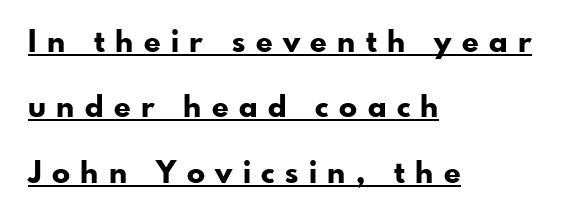
Q: Is the text bold? A: Yes.
Q: Is the text italic (slanted)? A: No, it is upright.
Q: Is the typeface a serif or a sans-serif typeface? A: Sans-serif.
Q: Is the text underlined? A: Yes.
Q: How is the paragraph aligned? A: Left-aligned.
Q: Is the spacing between letters normal or unusually wide? A: Unusually wide.
Q: Is the spacing between lines tight, normal or loose? A: Loose.
Q: Width (condensed, normal, or wide)? A: Normal.
Q: Stroke contrast? A: Low.
Q: x-height? A: Small.
Q: Monospaced? A: No.
